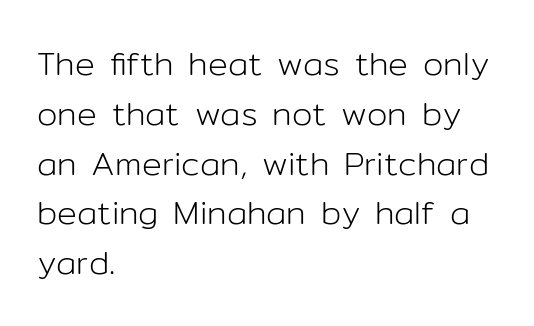
Just letters on the line, the space beneath them empty. Left-aligned paragraph, ragged on the right. No italicization has been applied; the sample stays upright. This sample uses a sans-serif face. Heaviness? Minimal to ordinary, like unemphasized prose.
